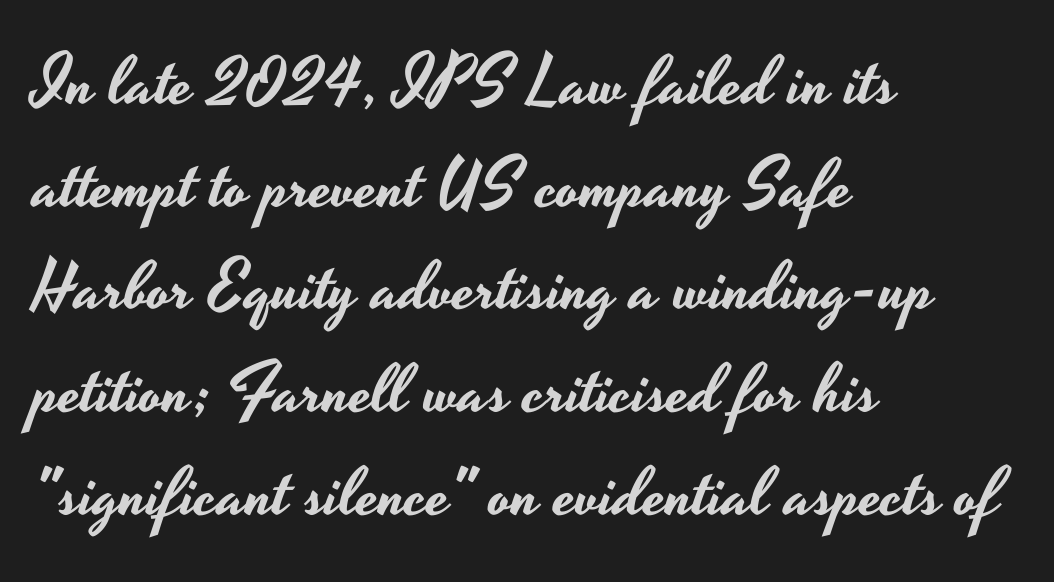
The typeface chosen for these lines omits serifs. If you measured baseline to baseline, you'd find a middling distance. Students, note that the glyphs here touch the page at normal intervals. Note the varied advance widths — an 'i' is clearly narrower than an 'm'.
